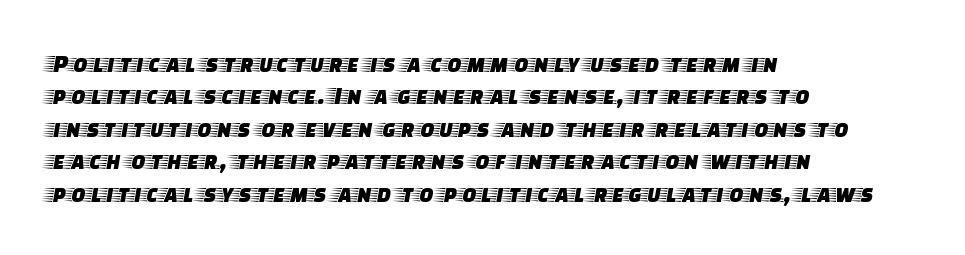
{"underline": "no", "align": "left", "line_spacing": "normal", "line_spacing_ratio": 1.25, "letter_spacing": "normal", "letter_spacing_em": 0.0, "glyph_px": 26}
